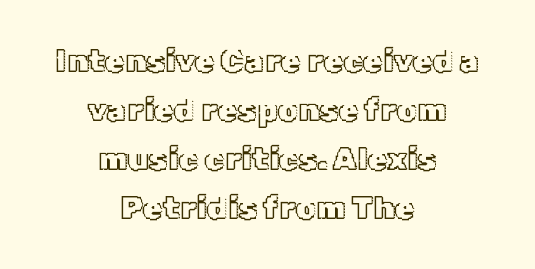
Q: Is the text italic (slanted)? A: No, it is upright.
Q: Is the text underlined? A: No.
Q: How is the paragraph aligned? A: Centered.
Q: Is the spacing between letters normal or unusually wide? A: Normal.
Q: Is the spacing between lines tight, normal or loose? A: Normal.
Q: Width (condensed, normal, or wide)? A: Normal.
Q: x-height? A: Medium.
Q: Monospaced? A: No.
